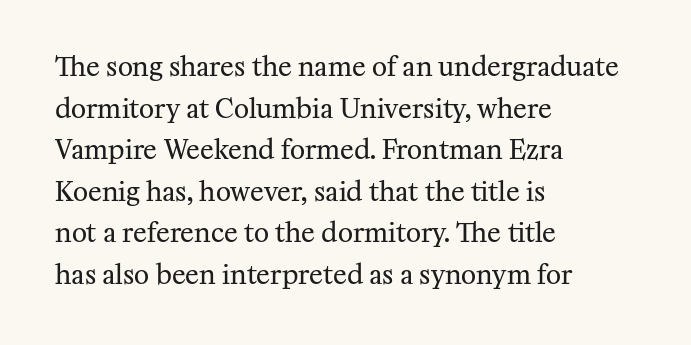
Rule under the text: the space is simply empty. One-word summary of the alignment: left. Stroke thickness stays within the range of a standard reading face or lighter. Rows of type keep a routine distance in the vertical direction. Ascenders rise straight up at ninety degrees. The tracking reads as untouched default to a designer's eye.
